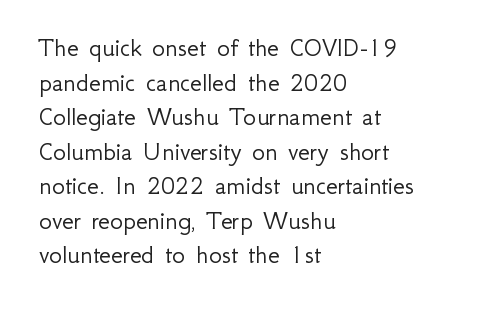
The image shows 27 px text type, upright; set left-aligned, normal line spacing (1.28x), normal letter spacing, not underlined.
